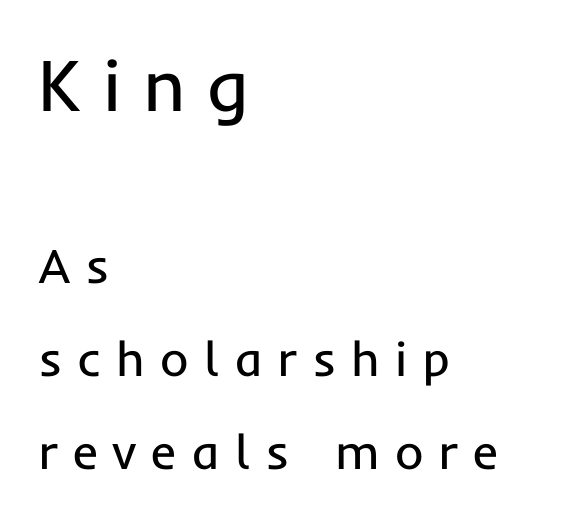
Q: Is the text bold? A: No.
Q: Is the text italic (slanted)? A: No, it is upright.
Q: Is the typeface a serif or a sans-serif typeface? A: Sans-serif.
Q: Is the text underlined? A: No.
Q: How is the paragraph aligned? A: Left-aligned.
Q: Is the spacing between letters normal or unusually wide? A: Unusually wide.
Q: Which block of text is set in a larger size, the first (top) or the second (bottom)? A: The first (top) one.
Q: Width (condensed, normal, or wide)? A: Normal.
Q: Stroke contrast? A: Low.
Q: x-height? A: Medium.
Q: Monospaced? A: No.
